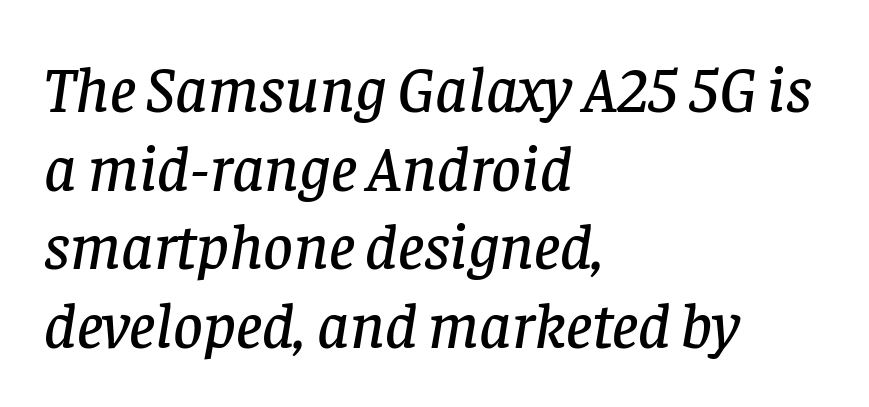
The image shows 65 px serif type, italic (leaning right); set left-aligned, line spacing 1.21x, normal letter spacing, not underlined; low stroke contrast and a large x-height.
